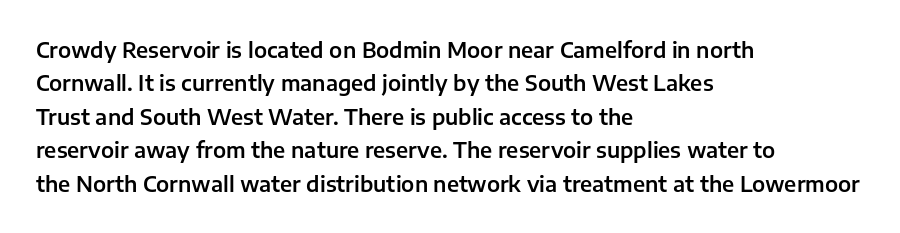
Nobody drew a line under any word here. A student would call this left alignment; a typographer would say flush left, rag right. Rendered with straight, roman letterforms. In terms of leading, this rendering sits right in the middle. Characters follow at the spacing the type designer built in.
